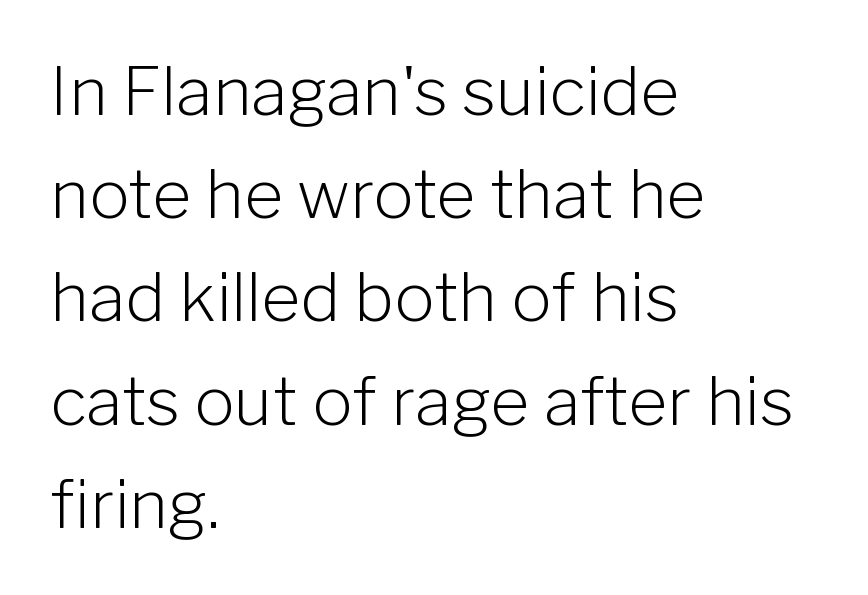
{"serif": "no", "italic": "no", "bold": "no", "weight": "light", "width": "normal", "stroke_contrast": "low", "x_height": "medium", "monospaced": "no", "underline": "no", "align": "left", "line_spacing": "normal", "line_spacing_ratio": 1.54, "letter_spacing": "normal", "letter_spacing_em": 0.0, "glyph_px": 67}
